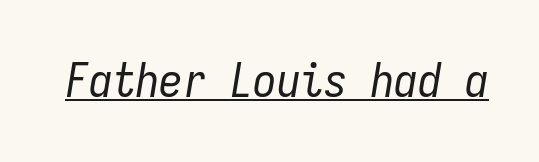
Q: Is the text bold? A: No.
Q: Is the text italic (slanted)? A: Yes, it leans right by about 9 degrees.
Q: Is the text underlined? A: Yes.
Q: Is the spacing between letters normal or unusually wide? A: Normal.
Q: Width (condensed, normal, or wide)? A: Condensed.
Q: Stroke contrast? A: Low.
Q: x-height? A: Medium.
Q: Monospaced? A: Yes.
